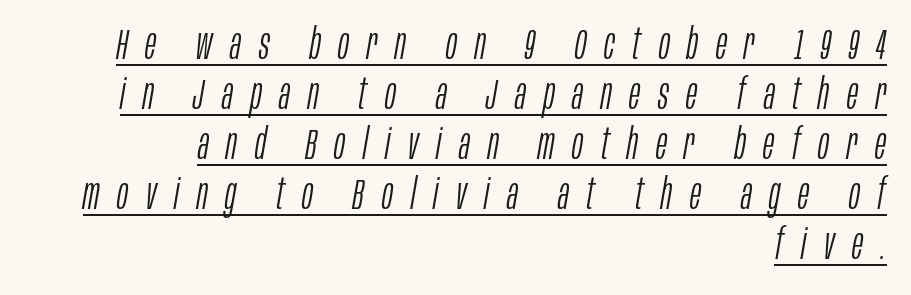
The image shows 42 px light, condensed type, italic (leaning right); set right-aligned, line spacing 1.19x, unusually wide letter spacing (+0.42 em), underlined; low stroke contrast and a large x-height.
